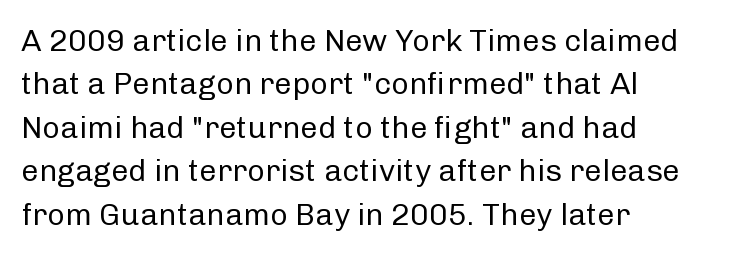
{"serif": "no", "italic": "no", "bold": "no", "weight": "regular", "width": "normal", "stroke_contrast": "low", "x_height": "medium", "monospaced": "no", "underline": "no", "align": "left", "line_spacing": "normal", "line_spacing_ratio": 1.4, "letter_spacing": "normal", "letter_spacing_em": 0.0, "glyph_px": 31}
